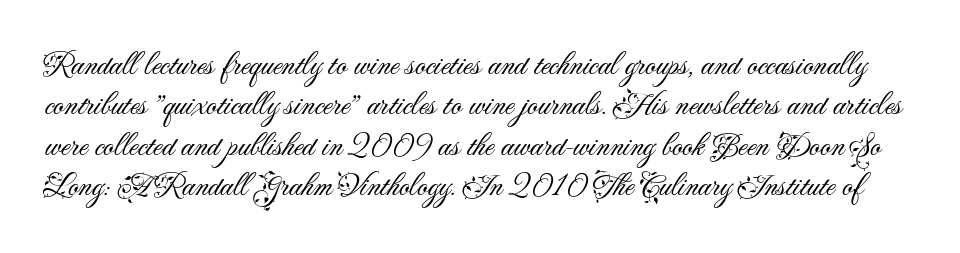
Q: Is the text bold? A: No.
Q: Is the text italic (slanted)? A: Yes.
Q: Is the typeface a serif or a sans-serif typeface? A: Sans-serif.
Q: Is the text underlined? A: No.
Q: Is the spacing between letters normal or unusually wide? A: Normal.
Q: Width (condensed, normal, or wide)? A: Normal.
Q: Stroke contrast? A: Medium.
Q: x-height? A: Small.
Q: Monospaced? A: No.
